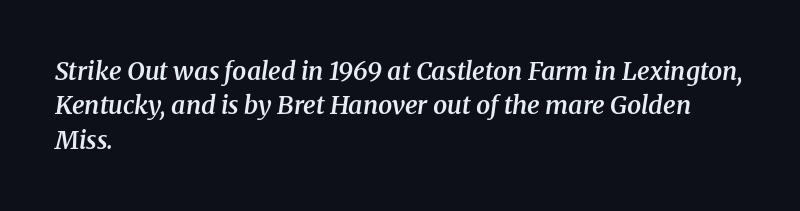
{"italic": "yes", "lean": "right", "slant_degrees": 8, "bold": "semi", "underline": "no", "align": "left", "line_spacing": "normal", "line_spacing_ratio": 1.38, "letter_spacing": "normal", "letter_spacing_em": 0.0, "glyph_px": 25}
